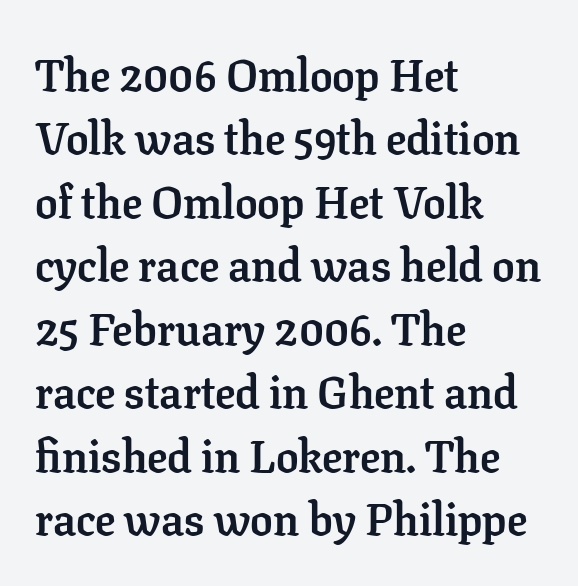
Look at the tracking — it's just the regular setting, nothing added. Observe the serifs anchoring each vertical stroke in this sample. If you drew a ruler down the left edge, every line would touch it. This is the regular roman posture of the typeface.
